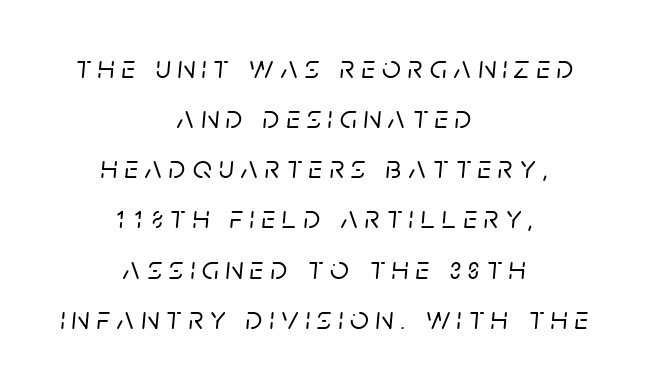
The image shows 33 px text type, italic (leaning right); set centered, normal line spacing (1.52x), unusually wide letter spacing (+0.21 em), not underlined; low stroke contrast and a large x-height.
